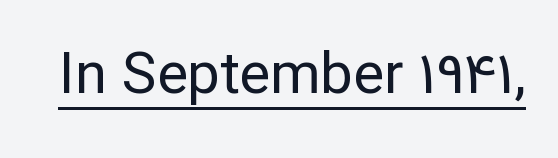
The image shows 58 px regular-weight sans-serif type, upright; set normal letter spacing, underlined; low stroke contrast and a medium x-height.
